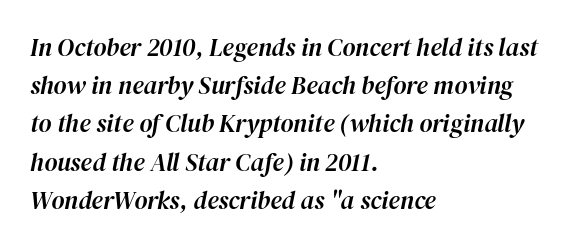
Q: Is the text italic (slanted)? A: Yes, it leans right by about 12 degrees.
Q: Is the text underlined? A: No.
Q: How is the paragraph aligned? A: Left-aligned.
Q: Is the spacing between letters normal or unusually wide? A: Normal.
Q: Is the spacing between lines tight, normal or loose? A: Normal.
